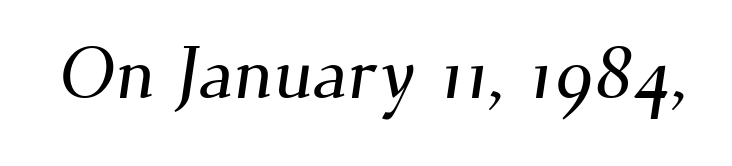
{"serif": "yes", "width": "normal", "stroke_contrast": "medium", "x_height": "small", "monospaced": "no", "underline": "no", "letter_spacing": "normal", "letter_spacing_em": 0.0, "glyph_px": 73}
